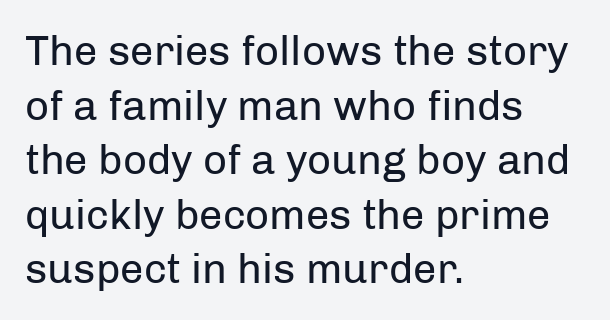
{"serif": "no", "italic": "no", "bold": "no", "weight": "regular", "width": "normal", "stroke_contrast": "low", "x_height": "medium", "monospaced": "no", "underline": "no", "align": "left", "line_spacing": "normal", "line_spacing_ratio": 1.3, "letter_spacing": "normal", "letter_spacing_em": 0.0, "glyph_px": 42}
